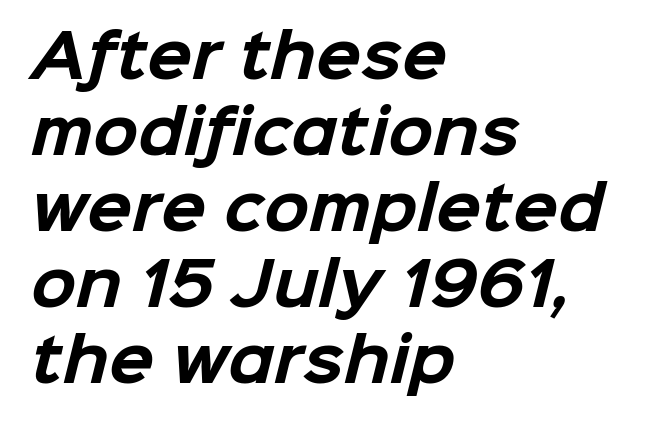
Students, observe: this is what conventionally led text looks like. Teacher's note: observe the even left margin — that is flush-left alignment. Are there feet on the stems? There aren't — it's a sans. The face used here is rendered with its standard letterfit.
